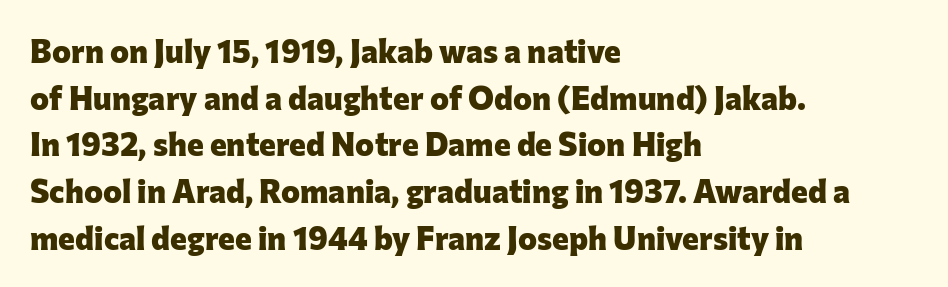
{"serif": "no", "italic": "no", "bold": "yes", "weight": "heavy", "width": "normal", "stroke_contrast": "low", "x_height": "medium", "monospaced": "no", "underline": "no", "align": "left", "line_spacing": "normal", "line_spacing_ratio": 1.46, "letter_spacing": "normal", "letter_spacing_em": 0.0, "glyph_px": 32}
